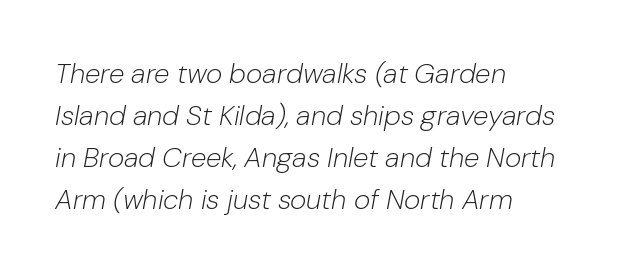
Students, note that the glyphs here touch the page at normal intervals. Emphasis-style slanted type is in use. The strokes are not fattened; the text isn't bold. Any mark beneath the type? The region is blank. Regarding leading, the lines here are spaced in the standard way.
